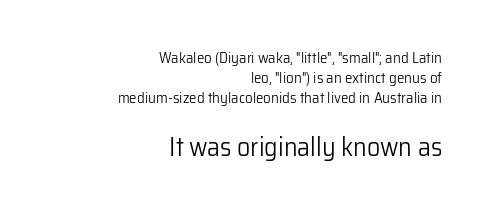
Q: Is the text bold? A: No.
Q: Is the text italic (slanted)? A: No, it is upright.
Q: Is the text underlined? A: No.
Q: How is the paragraph aligned? A: Right-aligned.
Q: Is the spacing between letters normal or unusually wide? A: Normal.
Q: Is the spacing between lines tight, normal or loose? A: Normal.
Q: Which block of text is set in a larger size, the first (top) or the second (bottom)? A: The second (bottom) one.
